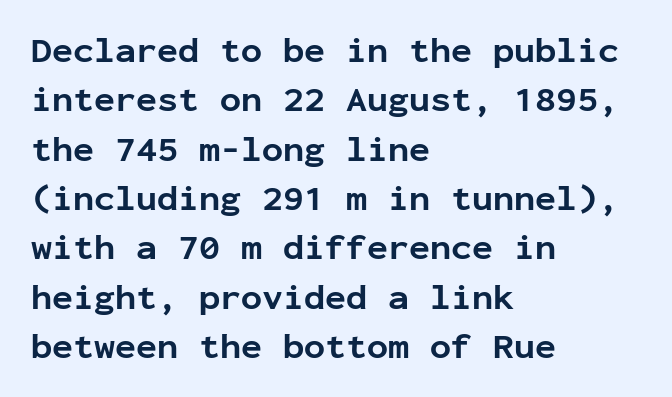
Q: Is the text bold? A: Yes.
Q: Is the text italic (slanted)? A: No, it is upright.
Q: Is the typeface a serif or a sans-serif typeface? A: Sans-serif.
Q: Is the text underlined? A: No.
Q: How is the paragraph aligned? A: Left-aligned.
Q: Is the spacing between letters normal or unusually wide? A: Normal.
Q: Is the spacing between lines tight, normal or loose? A: Normal.
Q: Width (condensed, normal, or wide)? A: Normal.
Q: Stroke contrast? A: Low.
Q: x-height? A: Medium.
Q: Monospaced? A: Yes.
